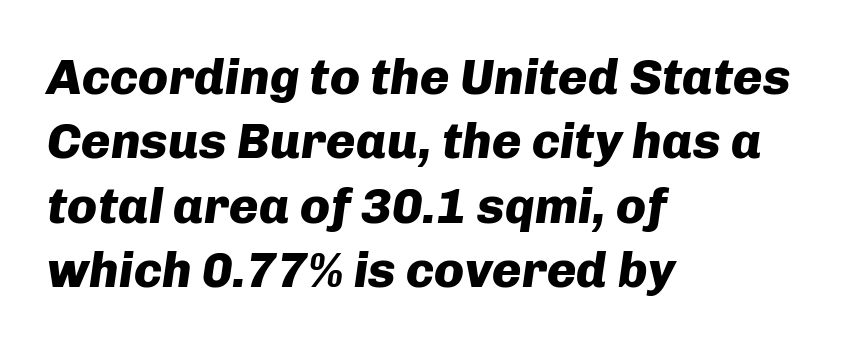
The rows are spaced the way most documents space them. The passage shown is not underscored anywhere. Would a proofreader flag this as italicized? Yes. The letters advance in unequal steps, a hallmark of proportional type. Typesetter's note: full bold, strokes at maximum text heaviness.
